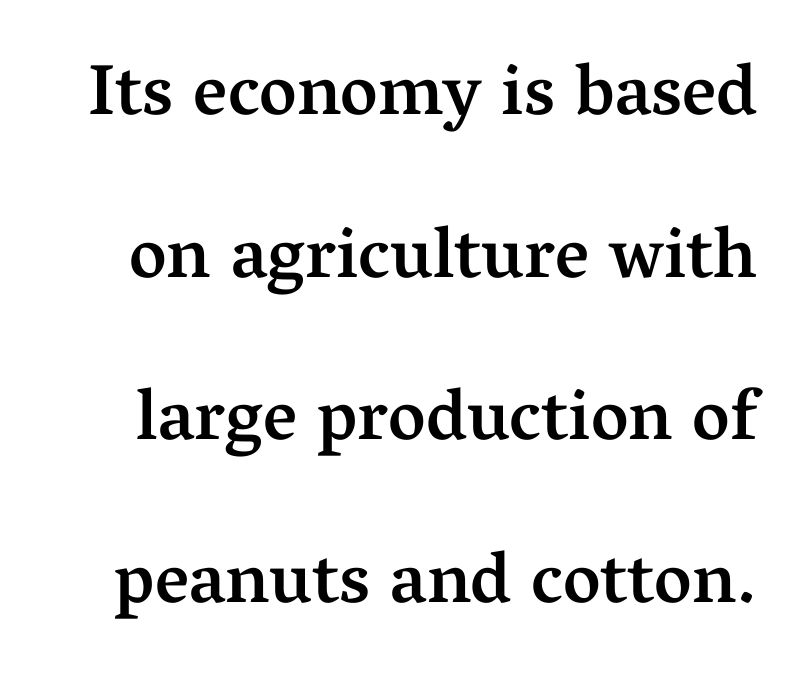
Q: Is the text bold? A: Semi-bold.
Q: Is the text italic (slanted)? A: No, it is upright.
Q: Is the typeface a serif or a sans-serif typeface? A: Serif.
Q: Is the text underlined? A: No.
Q: Is the spacing between letters normal or unusually wide? A: Normal.
Q: Is the spacing between lines tight, normal or loose? A: Loose.
Q: Width (condensed, normal, or wide)? A: Normal.
Q: Stroke contrast? A: Medium.
Q: x-height? A: Medium.
Q: Monospaced? A: No.
